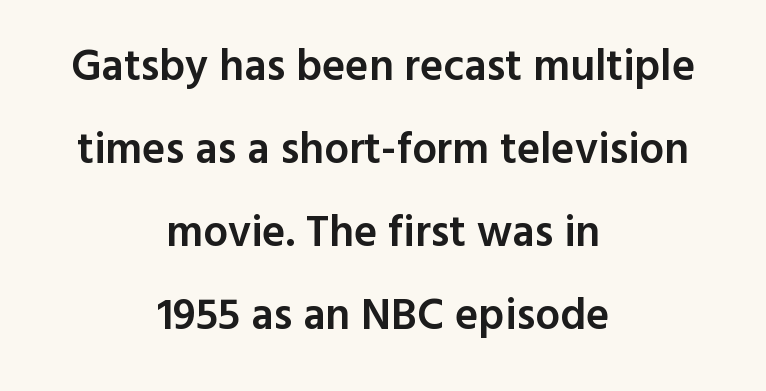
{"serif": "no", "italic": "no", "bold": "semi", "weight": "semibold", "width": "normal", "x_height": "medium", "monospaced": "no", "underline": "no", "align": "center", "line_spacing_ratio": 1.89, "letter_spacing": "normal", "letter_spacing_em": 0.0, "glyph_px": 44}
